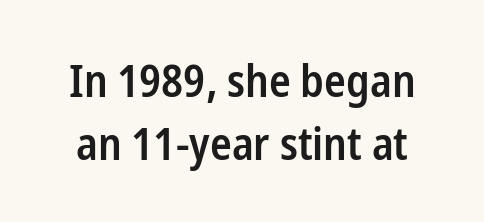
Q: Is the text bold? A: Semi-bold.
Q: Is the text italic (slanted)? A: No, it is upright.
Q: Is the typeface a serif or a sans-serif typeface? A: Sans-serif.
Q: Is the text underlined? A: No.
Q: Is the spacing between letters normal or unusually wide? A: Normal.
Q: Is the spacing between lines tight, normal or loose? A: Normal.
Q: Width (condensed, normal, or wide)? A: Condensed.
Q: Stroke contrast? A: Low.
Q: x-height? A: Medium.
Q: Monospaced? A: No.
